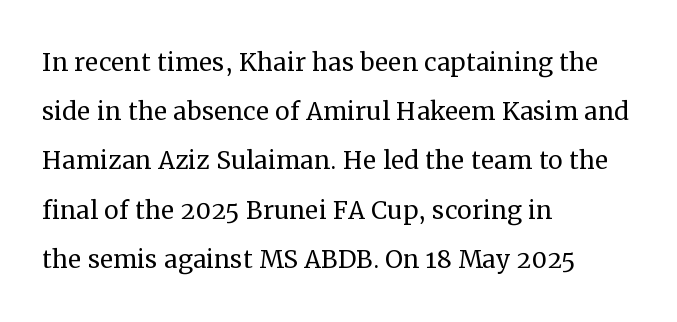
{"serif": "yes", "italic": "no", "bold": "no", "weight": "regular", "width": "normal", "stroke_contrast": "medium", "x_height": "medium", "monospaced": "no", "underline": "no", "align": "left", "line_spacing": "normal", "line_spacing_ratio": 1.49, "letter_spacing": "normal", "letter_spacing_em": 0.0, "glyph_px": 33}
